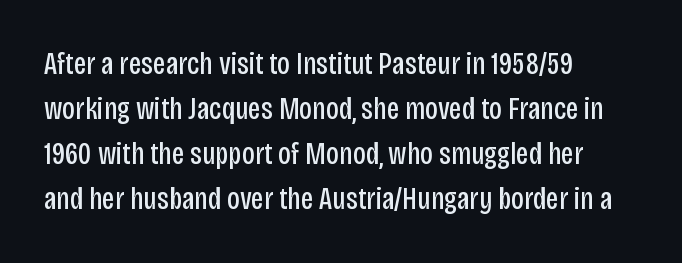
{"serif": "no", "italic": "no", "bold": "no", "weight": "regular", "width": "condensed", "stroke_contrast": "low", "x_height": "large", "monospaced": "no", "underline": "no", "align": "left", "line_spacing": "normal", "line_spacing_ratio": 1.41, "letter_spacing": "normal", "letter_spacing_em": 0.0, "glyph_px": 32}
